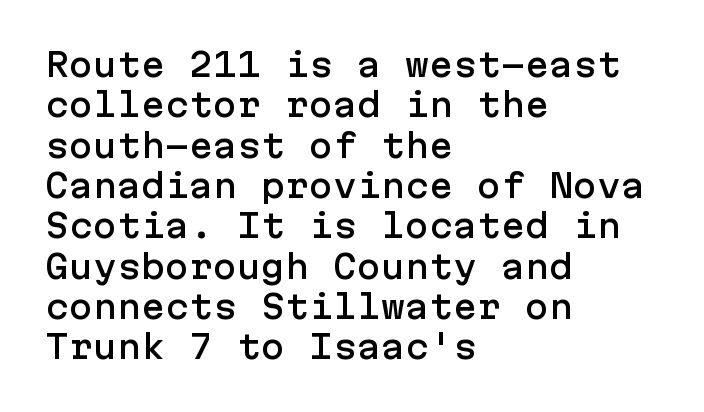
Left-aligned paragraph, ragged on the right. The font's upright variant was chosen for this text. Does the leading feel generous? No, just average. Default kerning and tracking; the words read as compact shapes. A sans-serif font was chosen for this passage.
